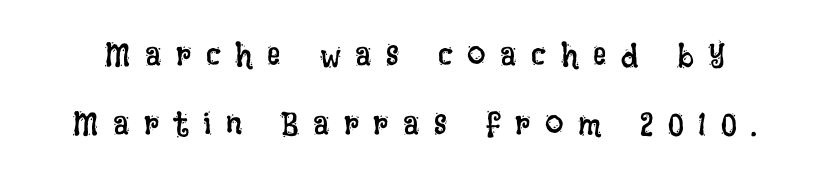
The image shows 33 px regular-weight, condensed type, upright; set loose line spacing (2.09x), unusually wide letter spacing (+0.45 em), not underlined; low stroke contrast and a large x-height.
